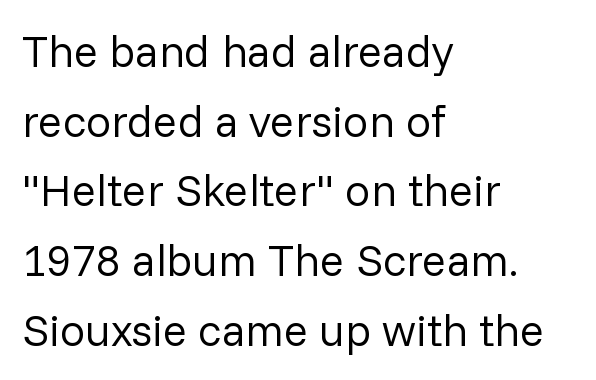
Proportional: the letters do not fall into vertical columns. The letters stand straight up with perfectly vertical stems. These lines sit exactly where default settings would place them. Decoration check: the copy has no underline. Vertical stems look standard width or narrower in stroke.
